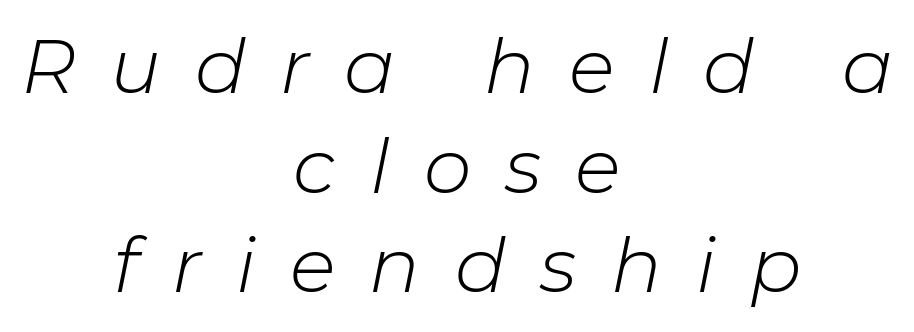
Notice how the stems are inclined rather than vertical — that's the hallmark of italics. Spacing between characters has been opened up far beyond the box default. Character widths vary here, with narrow letters taking less room than wide ones. The space beneath each line is pristine and unruled. Where is the straight margin? There isn't one; the lines are centered. The block of text has a typical density, with ordinary space between rows.
